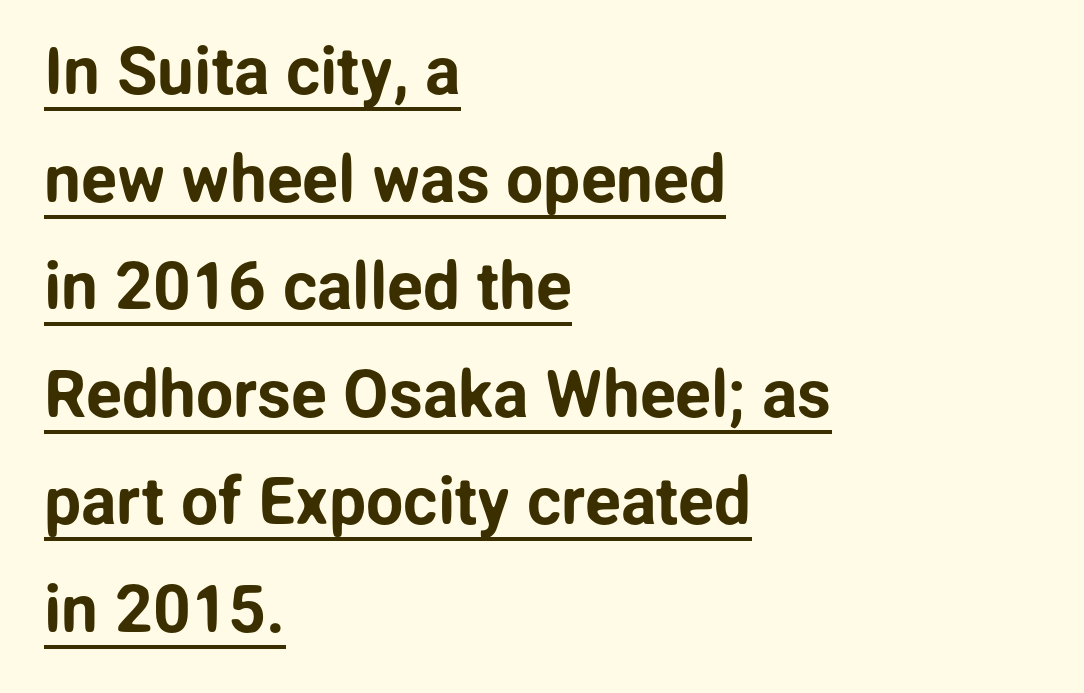
Q: Is the text italic (slanted)? A: No, it is upright.
Q: Is the typeface a serif or a sans-serif typeface? A: Sans-serif.
Q: Is the text underlined? A: Yes.
Q: How is the paragraph aligned? A: Left-aligned.
Q: Is the spacing between letters normal or unusually wide? A: Normal.
Q: Is the spacing between lines tight, normal or loose? A: Normal.
Q: Width (condensed, normal, or wide)? A: Normal.
Q: Stroke contrast? A: Low.
Q: x-height? A: Medium.
Q: Monospaced? A: No.
